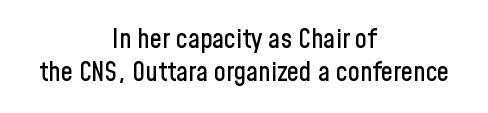
Q: Is the text italic (slanted)? A: No, it is upright.
Q: Is the text underlined? A: No.
Q: How is the paragraph aligned? A: Centered.
Q: Is the spacing between letters normal or unusually wide? A: Normal.
